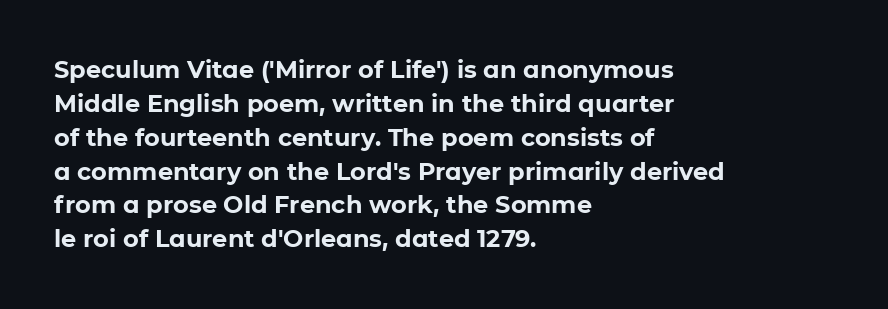
{"italic": "no", "bold": "yes", "underline": "no", "align": "left", "line_spacing": "normal", "line_spacing_ratio": 1.41, "letter_spacing": "normal", "letter_spacing_em": 0.0, "glyph_px": 24}
